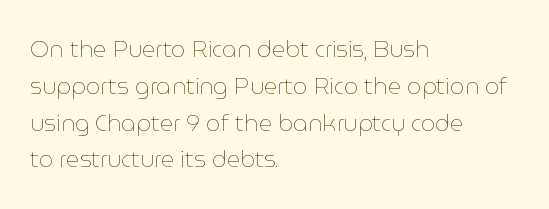
Q: Is the text bold? A: No.
Q: Is the text italic (slanted)? A: No, it is upright.
Q: Is the text underlined? A: No.
Q: How is the paragraph aligned? A: Left-aligned.
Q: Is the spacing between letters normal or unusually wide? A: Normal.
Q: Is the spacing between lines tight, normal or loose? A: Normal.
